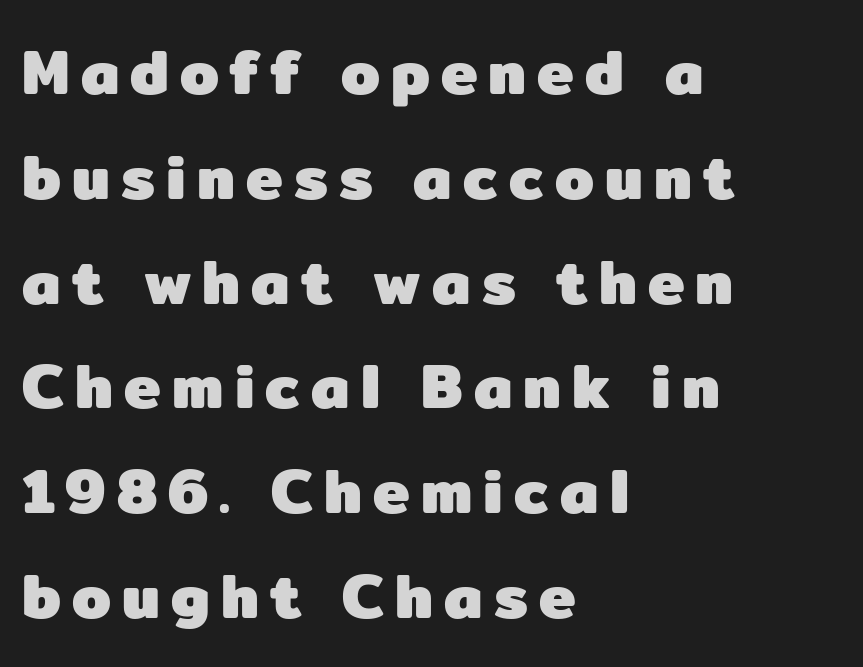
The image shows 62 px heavy sans-serif type, upright; set left-aligned, normal line spacing (1.69x), not underlined; low stroke contrast and a medium x-height.
